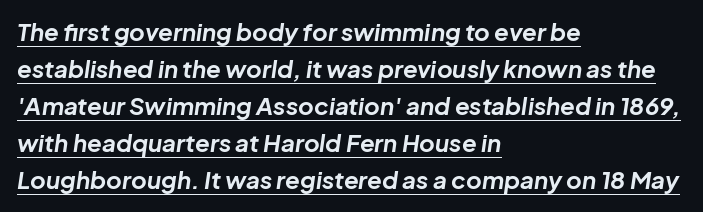
Q: Is the text bold? A: Yes.
Q: Is the text italic (slanted)? A: Yes, it leans right by about 8 degrees.
Q: Is the text underlined? A: Yes.
Q: How is the paragraph aligned? A: Left-aligned.
Q: Is the spacing between letters normal or unusually wide? A: Normal.
Q: Is the spacing between lines tight, normal or loose? A: Normal.
